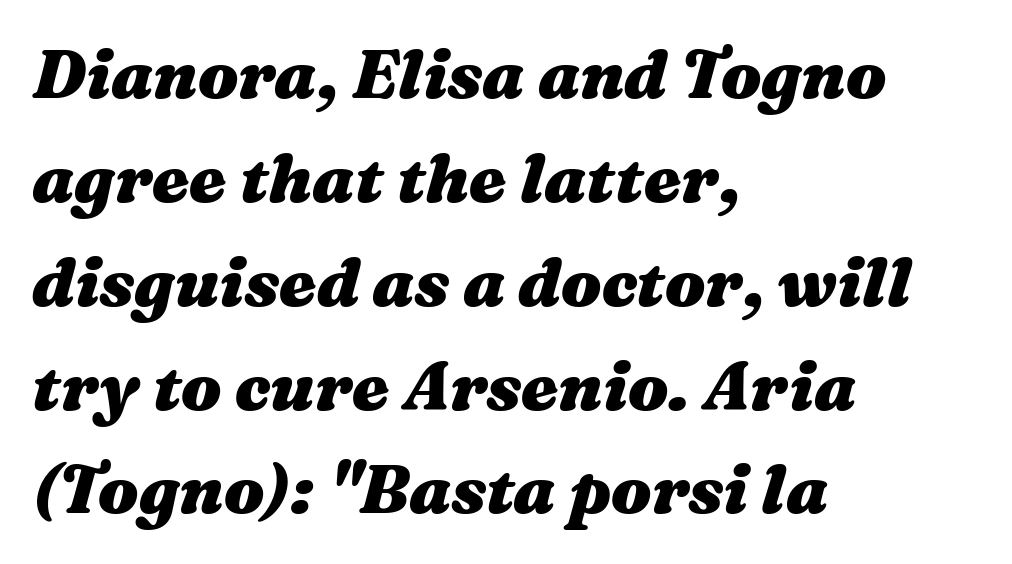
Spacing verdict: proportional, widths tailored to each character. The compositor pushed each line to the left boundary. Looking at the ascenders, they clearly lean. Plain, unruled lines of type. Look at the tracking — it's just the regular setting, nothing added.
